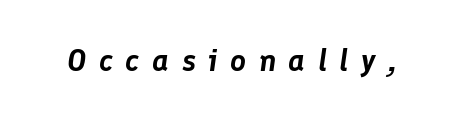
Q: Is the text italic (slanted)? A: Yes, it leans right by about 8 degrees.
Q: Is the text underlined? A: No.
Q: Is the spacing between letters normal or unusually wide? A: Unusually wide.
Q: Width (condensed, normal, or wide)? A: Normal.
Q: Stroke contrast? A: Low.
Q: x-height? A: Medium.
Q: Monospaced? A: No.
